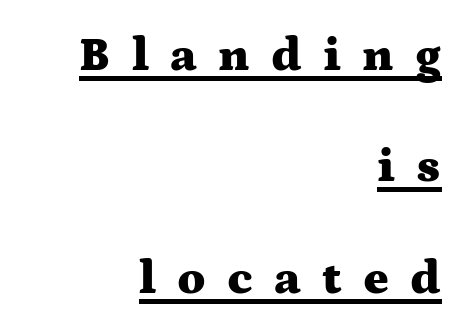
Airy leading. You can tell it's not italic because the verticals are truly vertical. Summary of weight: heavy, a full bold. Character widths vary here, with narrow letters taking less room than wide ones. Between one letter and the next there's a generous, obvious gap.
